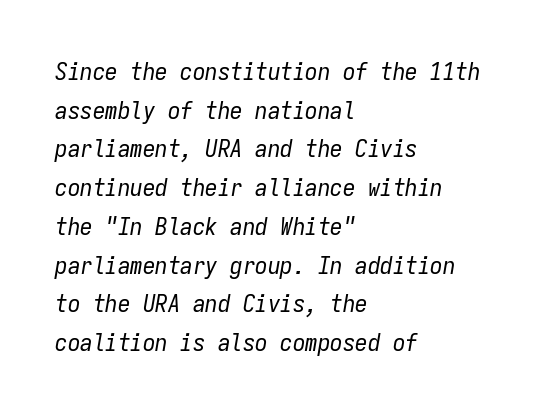
{"italic": "yes", "lean": "right", "slant_degrees": 9, "bold": "no", "underline": "no", "align": "left", "line_spacing": "normal", "line_spacing_ratio": 1.55, "letter_spacing": "normal", "letter_spacing_em": 0.0, "glyph_px": 25}
